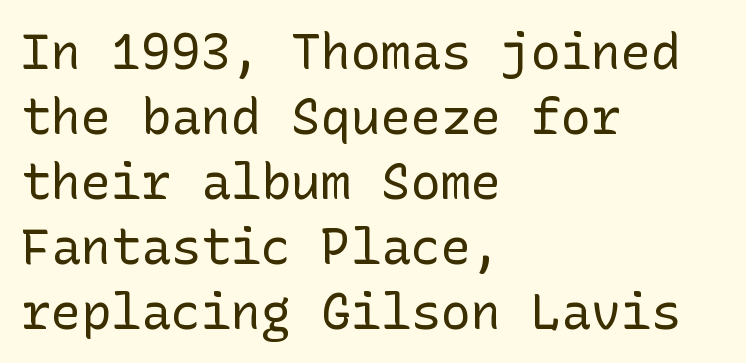
Q: Is the text bold? A: No.
Q: Is the text italic (slanted)? A: No, it is upright.
Q: Is the typeface a serif or a sans-serif typeface? A: Sans-serif.
Q: Is the text underlined? A: No.
Q: How is the paragraph aligned? A: Left-aligned.
Q: Is the spacing between letters normal or unusually wide? A: Normal.
Q: Is the spacing between lines tight, normal or loose? A: Normal.
Q: Width (condensed, normal, or wide)? A: Normal.
Q: Stroke contrast? A: Low.
Q: x-height? A: Medium.
